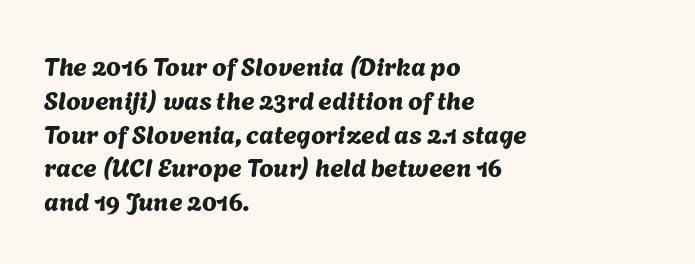
{"underline": "no", "align": "left", "line_spacing": "normal", "line_spacing_ratio": 1.3, "letter_spacing": "normal", "letter_spacing_em": 0.0, "glyph_px": 26}
